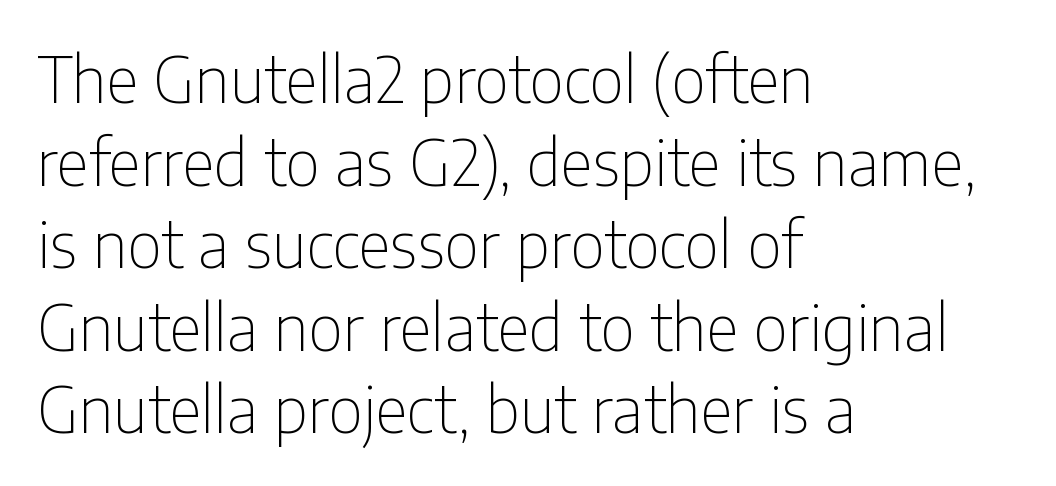
Alignment: flush left. Descenders are the only things crossing below the line. The passage shown is typeset with a sans-serif family. One glance says typical: line gaps are just what's usual.
